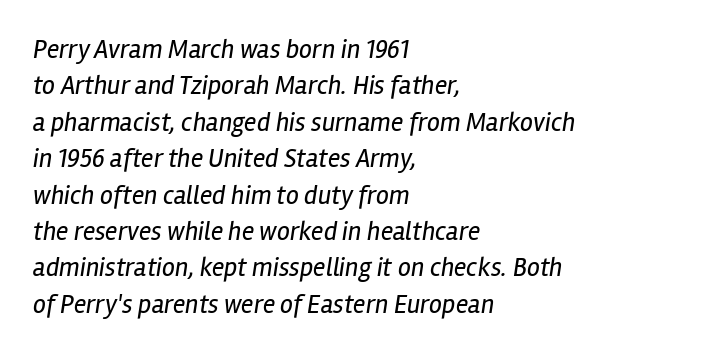
A typesetter would call this leading conventional body-copy spacing. The zone under the glyphs is completely vacant. Casual observation: everything's shoved over to the left. Caption: standard tracking, unaltered. It's the slanting kind of type.
